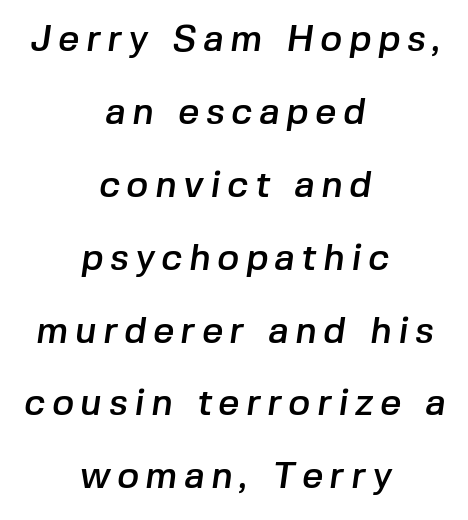
Type style note: lacks serifs. This sample is center-justified, so both line endings float freely. Quick note: interline space is abundant. The rendering uses natural spacing where letterforms have individual widths.
